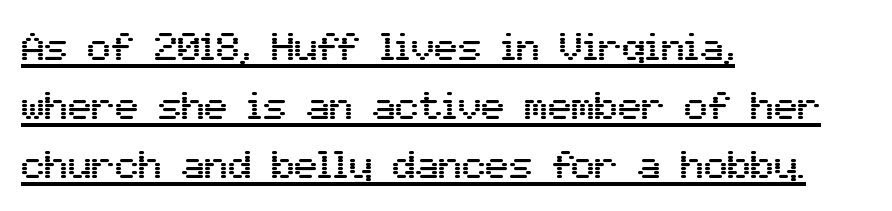
Every stem runs plumb, perpendicular to the baseline. The sample's only ornament is a line tracing under the words. Unlike a traditional serif, this face leaves its strokes unadorned. These lines sit exactly where default settings would place them. The rendering uses natural spacing where letterforms have individual widths. The paragraph has a hard left edge and a soft right edge.
